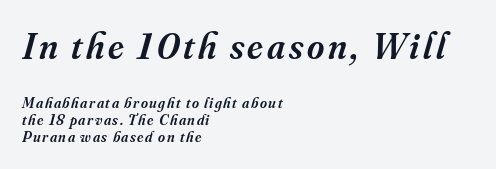
{"serif": "yes", "italic": "yes", "lean": "right", "slant_degrees": 16, "bold": "semi", "weight": "semibold", "width": "normal", "stroke_contrast": "medium", "x_height": "small", "monospaced": "no", "underline": "no", "align": "left", "line_spacing": "tight", "line_spacing_ratio": 1.13, "larger_block": "first", "size_ratio": 2.47, "glyph_px": 37}
